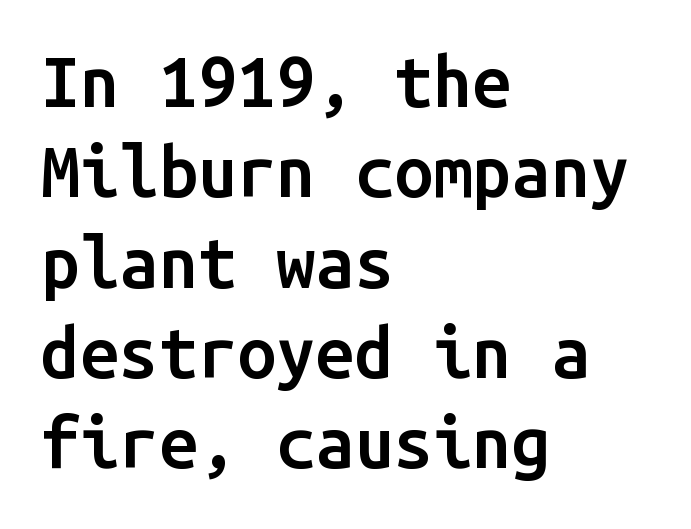
The image shows 70 px semibold sans-serif type, upright, monospaced; set left-aligned, normal line spacing (1.29x), normal letter spacing, not underlined; low stroke contrast and a medium x-height.
